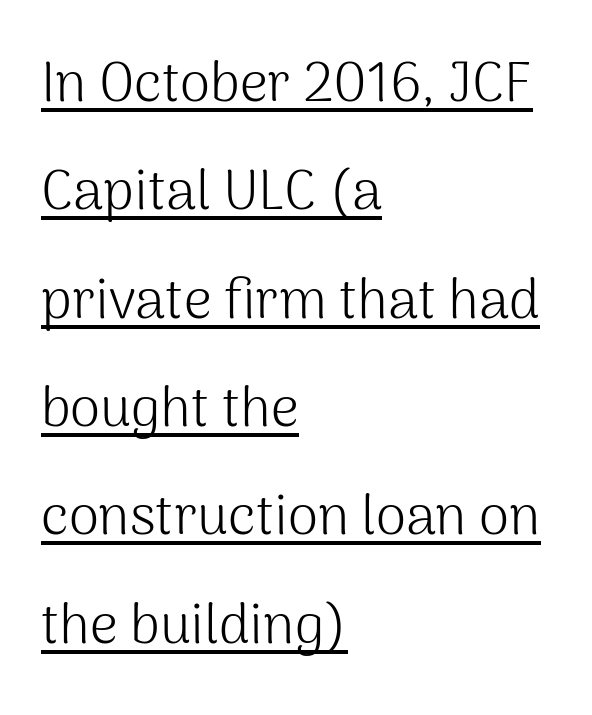
Q: Is the text bold? A: No.
Q: Is the text italic (slanted)? A: No, it is upright.
Q: Is the typeface a serif or a sans-serif typeface? A: Sans-serif.
Q: Is the text underlined? A: Yes.
Q: How is the paragraph aligned? A: Left-aligned.
Q: Is the spacing between letters normal or unusually wide? A: Normal.
Q: Is the spacing between lines tight, normal or loose? A: Loose.
Q: Width (condensed, normal, or wide)? A: Normal.
Q: Stroke contrast? A: Medium.
Q: x-height? A: Medium.
Q: Monospaced? A: No.
